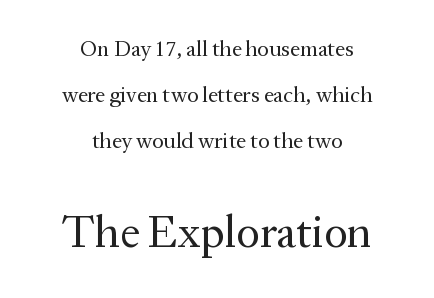
The image shows 45 px regular-weight serif type, upright; set centered, loose line spacing (2.09x), normal letter spacing, not underlined; the second (bottom) block is 2.05x larger; medium stroke contrast and a medium x-height.
